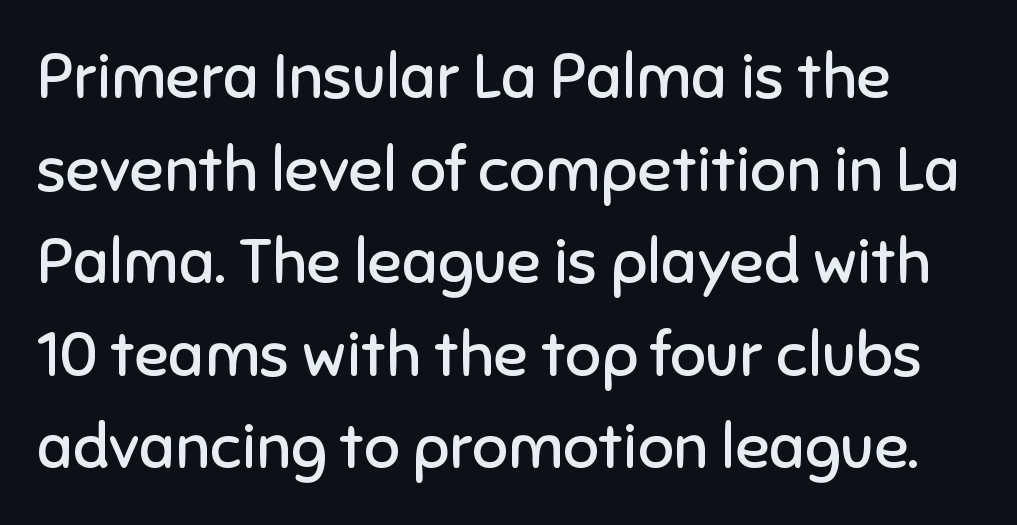
The image shows 63 px regular-weight sans-serif type, upright; set normal line spacing (1.47x), normal letter spacing, not underlined; low stroke contrast and a medium x-height.
